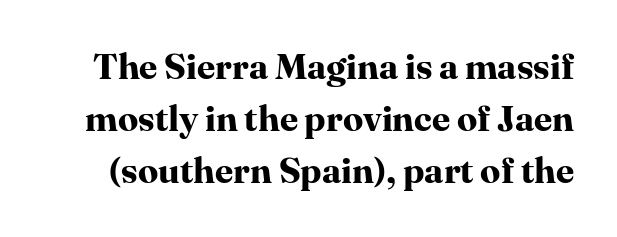
The type is set solid horizontally, with unmodified tracking. The specimen reads as upright at a glance. You could not count columns in this text — the font is proportionally spaced. The characters look thick and weighty, a clear bold.
